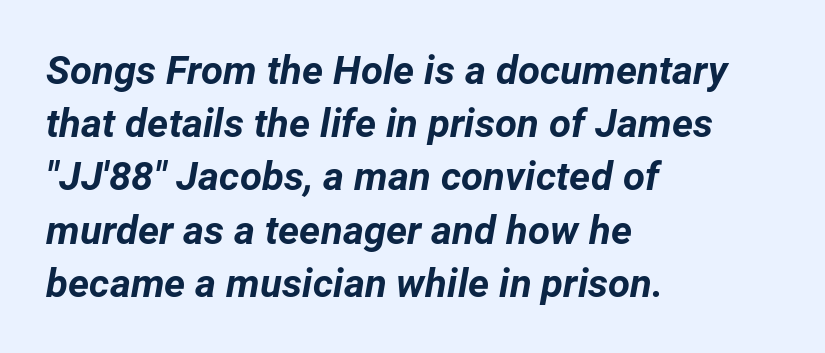
{"italic": "yes", "lean": "right", "slant_degrees": 12, "bold": "yes", "weight": "bold", "width": "normal", "stroke_contrast": "low", "x_height": "medium", "monospaced": "no", "underline": "no", "align": "left", "line_spacing": "normal", "line_spacing_ratio": 1.33, "letter_spacing": "normal", "letter_spacing_em": 0.0, "glyph_px": 40}
